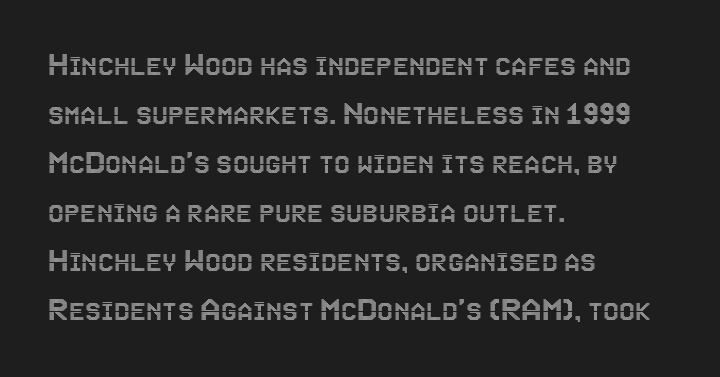
The image shows 36 px condensed type, upright; set left-aligned, normal line spacing (1.36x), normal letter spacing, not underlined; a large x-height.
